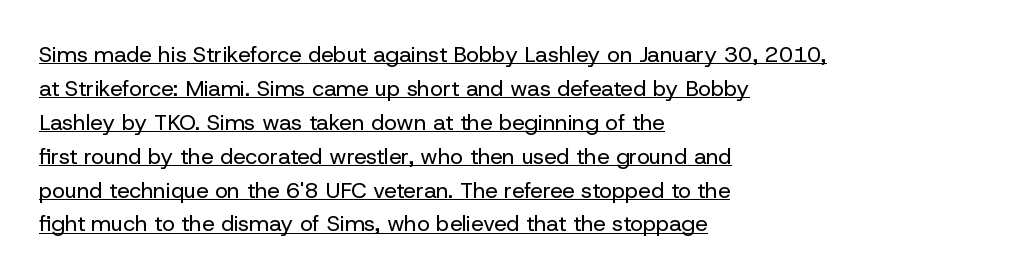
The image shows 22 px text type, upright; set left-aligned, normal line spacing (1.54x), normal letter spacing, underlined.
